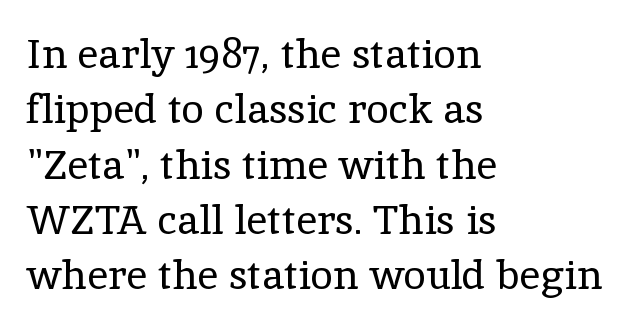
{"serif": "yes", "italic": "no", "bold": "no", "weight": "regular", "width": "normal", "x_height": "medium", "monospaced": "no", "underline": "no", "align": "left", "line_spacing": "normal", "line_spacing_ratio": 1.35, "letter_spacing": "normal", "letter_spacing_em": 0.0, "glyph_px": 41}
